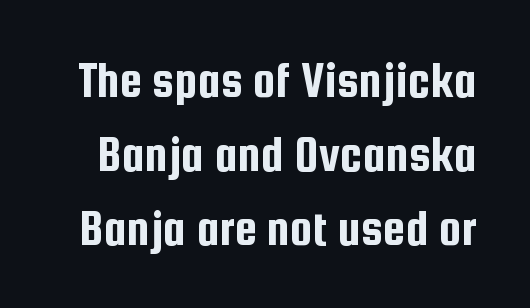
{"serif": "no", "italic": "no", "width": "condensed", "stroke_contrast": "low", "x_height": "medium", "monospaced": "no", "underline": "no", "line_spacing": "normal", "line_spacing_ratio": 1.45, "letter_spacing": "normal", "letter_spacing_em": 0.0, "glyph_px": 51}
